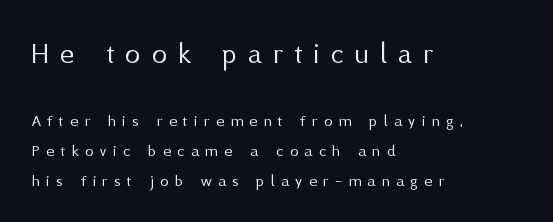
{"serif": "no", "italic": "no", "bold": "no", "weight": "regular", "width": "normal", "stroke_contrast": "medium", "x_height": "medium", "monospaced": "no", "underline": "no", "align": "left", "line_spacing_ratio": 1.75, "letter_spacing": "wide", "letter_spacing_em": 0.38, "larger_block": "first", "size_ratio": 1.76, "glyph_px": 30}
